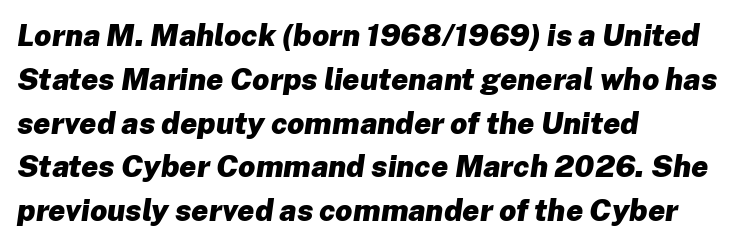
Q: Is the text bold? A: Yes.
Q: Is the text italic (slanted)? A: Yes, it leans right by about 8 degrees.
Q: Is the text underlined? A: No.
Q: How is the paragraph aligned? A: Left-aligned.
Q: Is the spacing between letters normal or unusually wide? A: Normal.
Q: Is the spacing between lines tight, normal or loose? A: Normal.
Q: Width (condensed, normal, or wide)? A: Normal.
Q: Stroke contrast? A: Low.
Q: x-height? A: Medium.
Q: Monospaced? A: No.
